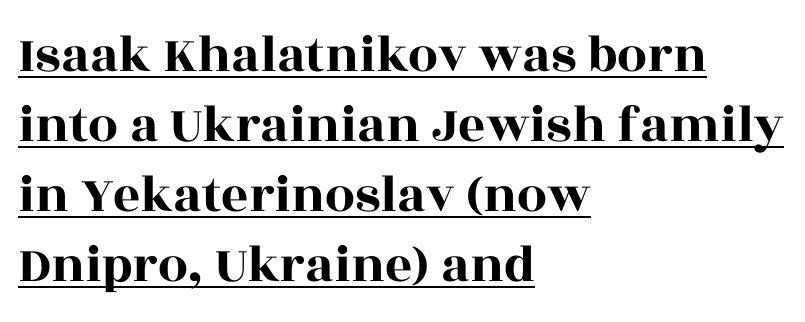
The image shows 53 px wide serif type, upright; set left-aligned, normal line spacing (1.32x), normal letter spacing, underlined; a large x-height.
